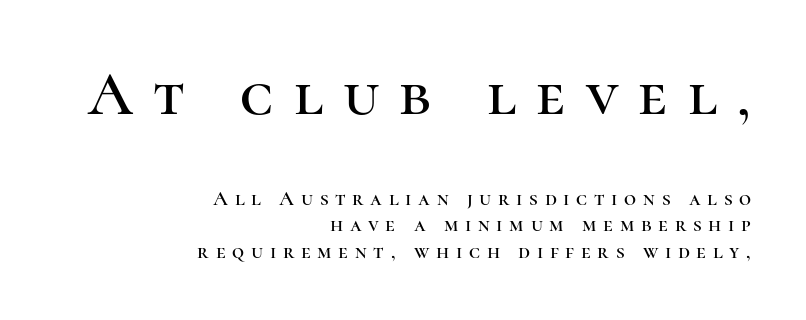
The image shows 63 px serif type, upright; set right-aligned, normal line spacing (1.26x), unusually wide letter spacing (+0.32 em), not underlined; the first (top) block is 3.0x larger; high stroke contrast and a medium x-height.
